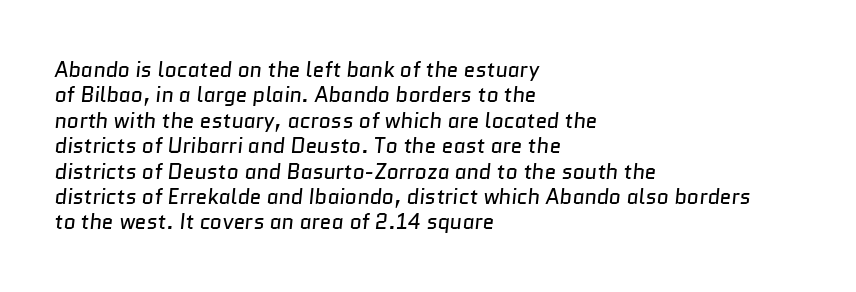
{"bold": "no", "underline": "no", "align": "left", "line_spacing_ratio": 1.21, "letter_spacing": "normal", "letter_spacing_em": 0.0, "glyph_px": 21}
